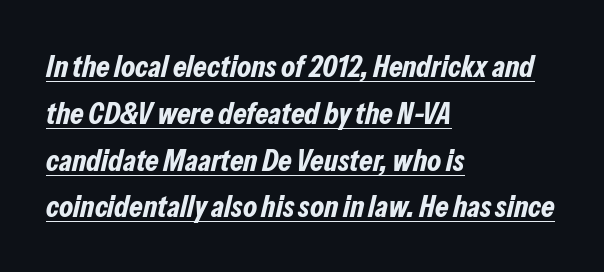
Q: Is the text bold? A: Yes.
Q: Is the text italic (slanted)? A: Yes, it leans right by about 13 degrees.
Q: Is the text underlined? A: Yes.
Q: How is the paragraph aligned? A: Left-aligned.
Q: Is the spacing between letters normal or unusually wide? A: Normal.
Q: Is the spacing between lines tight, normal or loose? A: Normal.
Q: Width (condensed, normal, or wide)? A: Condensed.
Q: Stroke contrast? A: Low.
Q: x-height? A: Medium.
Q: Monospaced? A: No.
